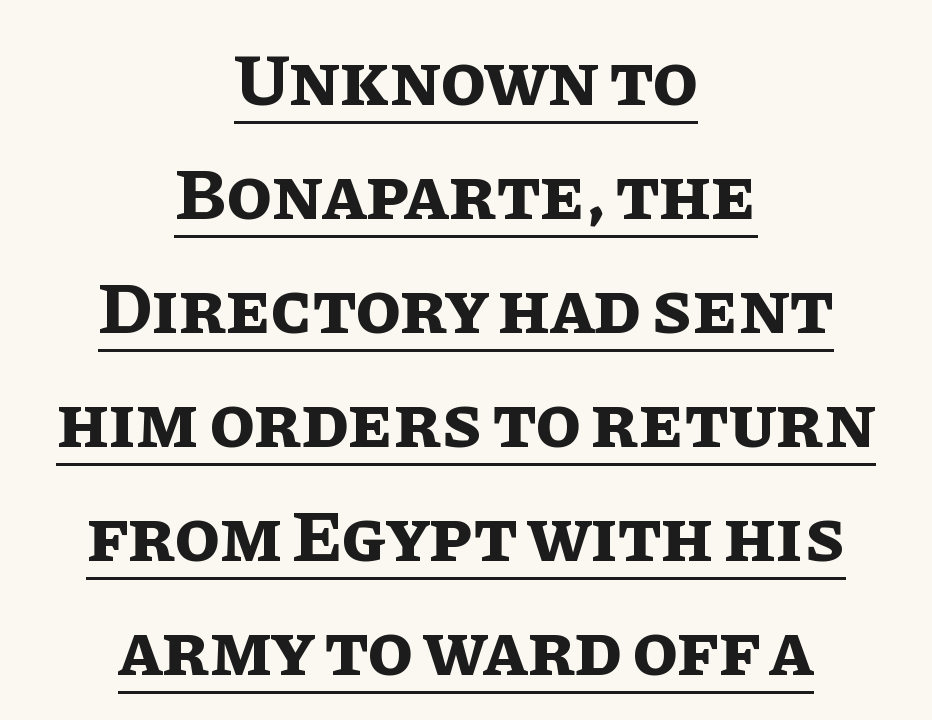
A typographer would call this underscored text. Vertically, the passage feels balanced, rows spaced as you'd expect. Between one letter and the next there's only the usual sliver of space. The passage shown is typed in a proportional face where columns would drift.
